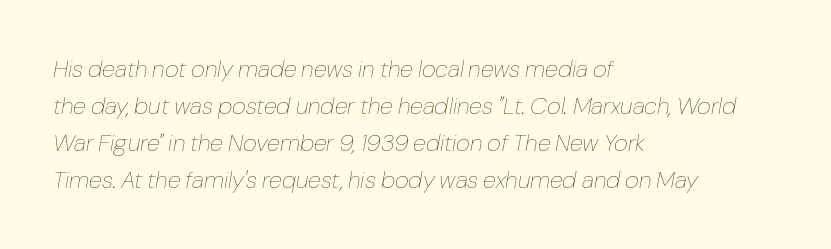
These lines were composed using italics. Summary of weight: not heavy and not bold. Spacing between characters is what you'd get straight out of the box. Summary of vertical rhythm: regular, with standard interline spacing. Casual observation: everything's shoved over to the left.
